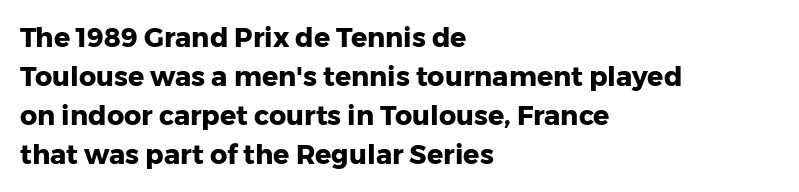
{"italic": "no", "bold": "yes", "underline": "no", "align": "left", "line_spacing": "normal", "line_spacing_ratio": 1.45, "letter_spacing": "normal", "letter_spacing_em": 0.0, "glyph_px": 27}
